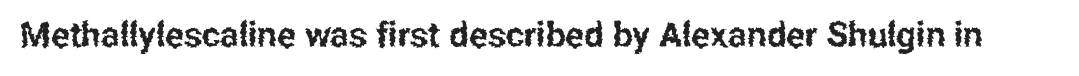
{"serif": "no", "italic": "no", "width": "condensed", "stroke_contrast": "low", "x_height": "medium", "monospaced": "no", "underline": "no", "letter_spacing": "normal", "letter_spacing_em": 0.0, "glyph_px": 35}
